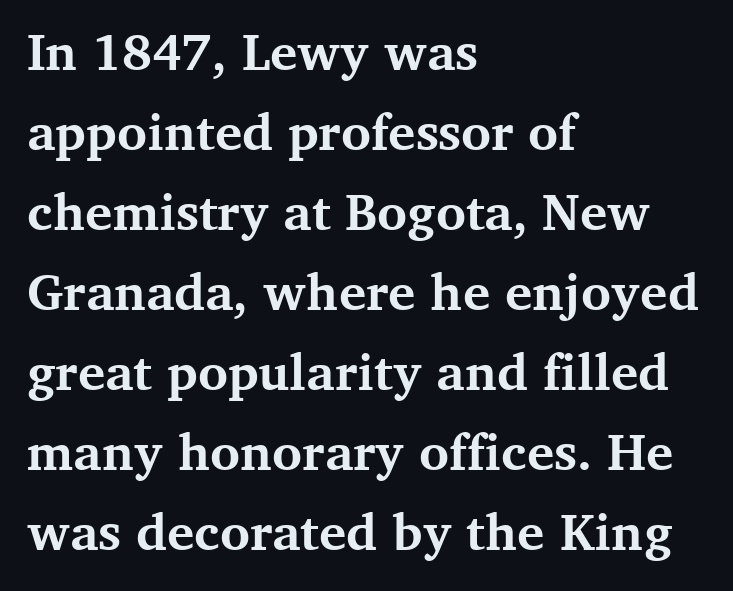
{"serif": "yes", "italic": "no", "bold": "yes", "weight": "bold", "width": "normal", "stroke_contrast": "medium", "x_height": "medium", "monospaced": "no", "underline": "no", "align": "left", "line_spacing": "normal", "line_spacing_ratio": 1.57, "letter_spacing": "normal", "letter_spacing_em": 0.0, "glyph_px": 51}
